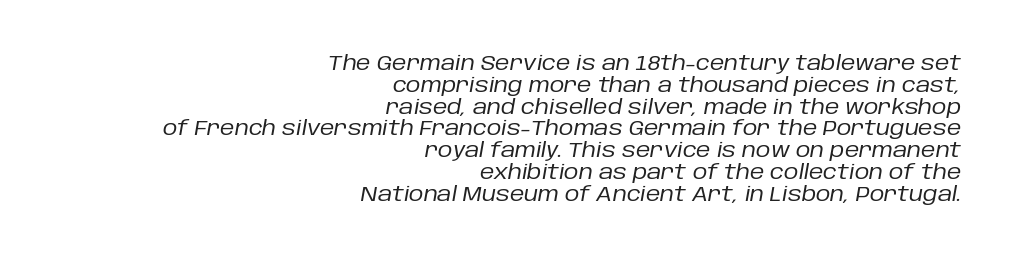
Horizontal bands of white between lines are thin slivers. The words here are not underlined. Weight class: somewhere from thin through regular. Style check: oblique. The typesetter chose a ragged-left arrangement here.
